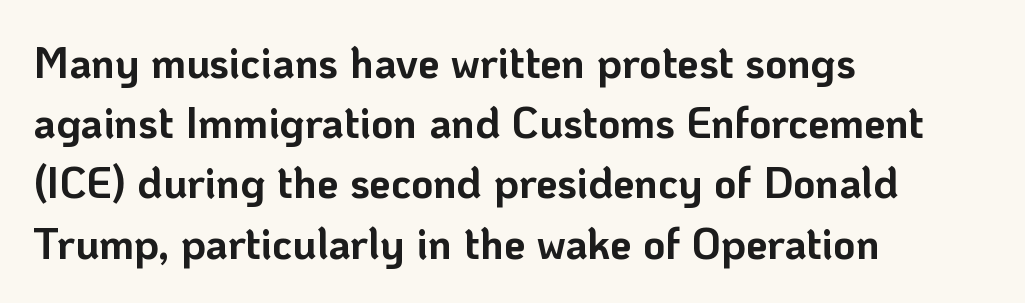
The sample has been set heavy, in full bold. It's the straight-up-and-down kind of type. The glyphs are unaccompanied by any horizontal stroke below them. These lines are rendered in a variable-pitch font.
